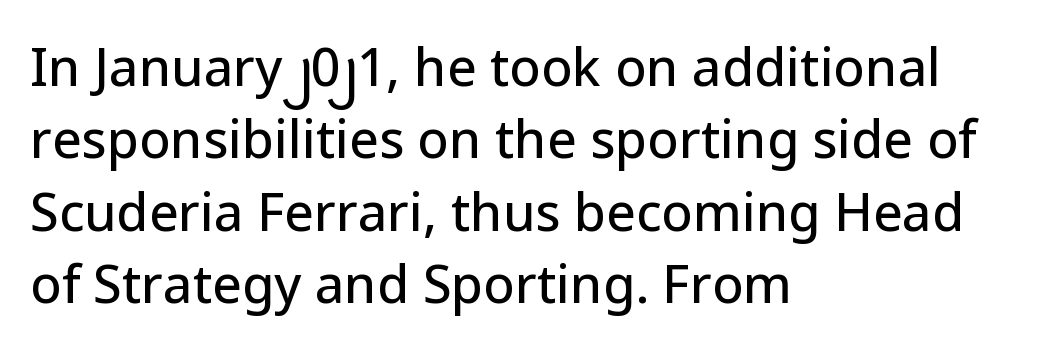
Q: Is the text italic (slanted)? A: No, it is upright.
Q: Is the typeface a serif or a sans-serif typeface? A: Sans-serif.
Q: Is the text underlined? A: No.
Q: How is the paragraph aligned? A: Left-aligned.
Q: Is the spacing between letters normal or unusually wide? A: Normal.
Q: Is the spacing between lines tight, normal or loose? A: Normal.
Q: Width (condensed, normal, or wide)? A: Normal.
Q: Stroke contrast? A: Low.
Q: x-height? A: Medium.
Q: Monospaced? A: No.
